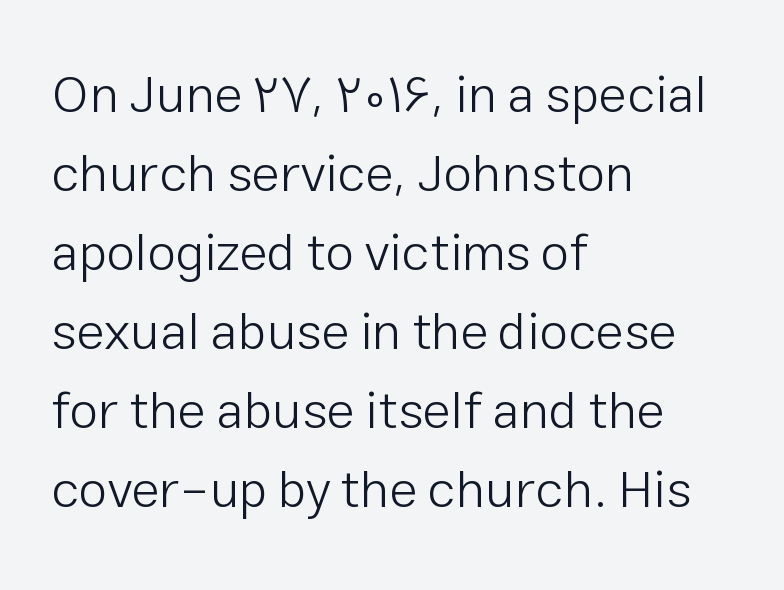
Descender tails drop into unmarked territory. The strokes carry an ordinary text weight at most. The letters advance in unequal steps, a hallmark of proportional type. Leading: standard. The type is set solid horizontally, with unmodified tracking.
